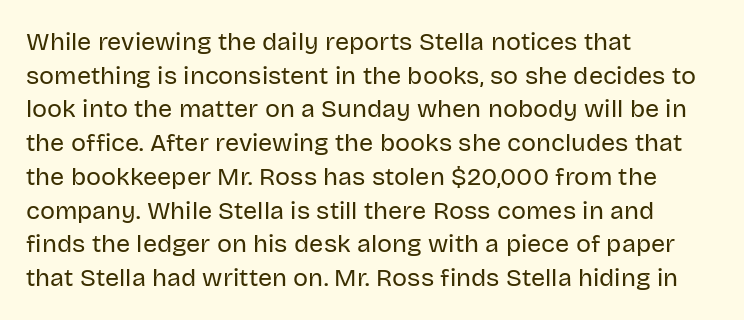
{"italic": "no", "bold": "no", "underline": "no", "align": "left", "line_spacing": "normal", "line_spacing_ratio": 1.35, "letter_spacing": "normal", "letter_spacing_em": 0.0, "glyph_px": 25}
